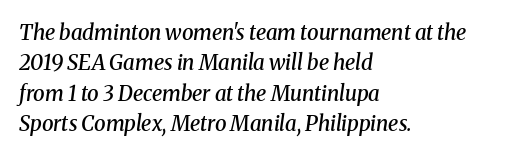
{"italic": "yes", "lean": "right", "slant_degrees": 8, "bold": "semi", "underline": "no", "align": "left", "line_spacing": "normal", "line_spacing_ratio": 1.45, "letter_spacing": "normal", "letter_spacing_em": 0.0, "glyph_px": 21}
